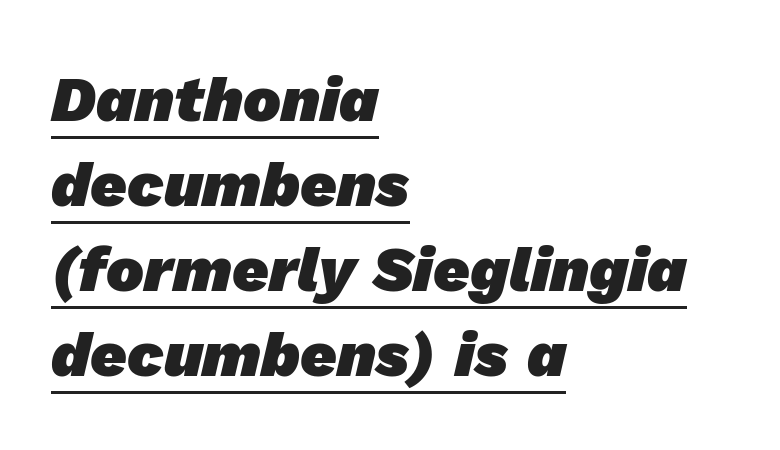
{"serif": "no", "bold": "yes", "weight": "heavy", "width": "normal", "stroke_contrast": "low", "x_height": "medium", "monospaced": "no", "underline": "yes", "align": "left", "line_spacing": "normal", "line_spacing_ratio": 1.35, "letter_spacing": "normal", "letter_spacing_em": 0.0, "glyph_px": 63}
